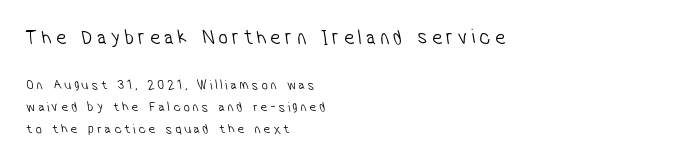
{"bold": "no", "underline": "no", "align": "left", "line_spacing": "normal", "line_spacing_ratio": 1.57, "letter_spacing": "wide", "letter_spacing_em": 0.2, "larger_block": "first", "size_ratio": 1.5, "glyph_px": 21}
